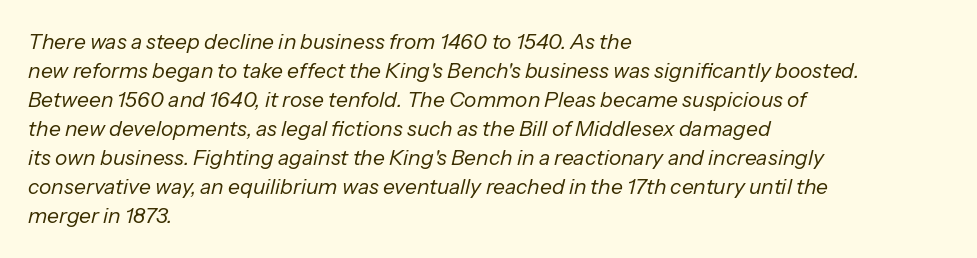
The image shows 21 px text type, italic (leaning right); set left-aligned, normal line spacing (1.38x), normal letter spacing, not underlined.
